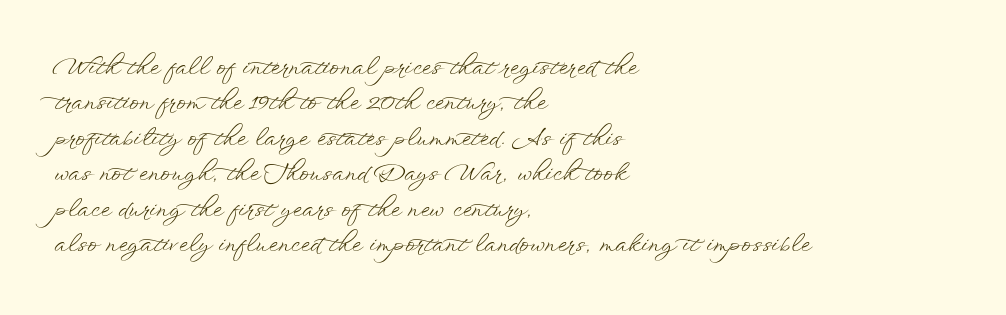
The face looks like a standard text weight, possibly lighter. These lines keep a tight, regular rhythm from letter to letter. Leading matches the norm, producing a regular column. Left-aligned paragraph, ragged on the right. The space directly below the letters is spotless.
